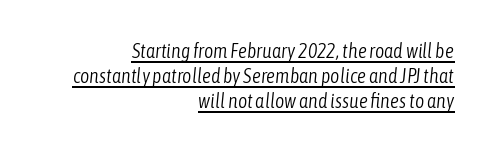
{"italic": "yes", "lean": "right", "slant_degrees": 6, "bold": "no", "underline": "yes", "align": "right", "line_spacing": "normal", "line_spacing_ratio": 1.25, "letter_spacing": "normal", "letter_spacing_em": 0.0, "glyph_px": 20}
